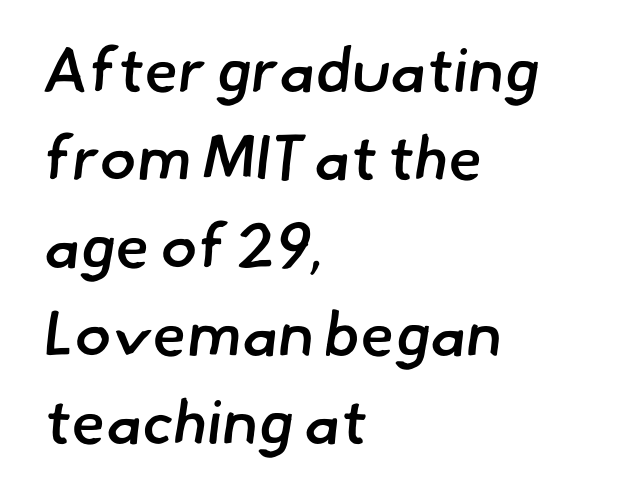
{"serif": "no", "bold": "semi", "weight": "semibold", "width": "normal", "stroke_contrast": "low", "x_height": "small", "monospaced": "no", "underline": "no", "align": "left", "line_spacing": "normal", "line_spacing_ratio": 1.42, "letter_spacing": "normal", "letter_spacing_em": 0.0, "glyph_px": 62}
